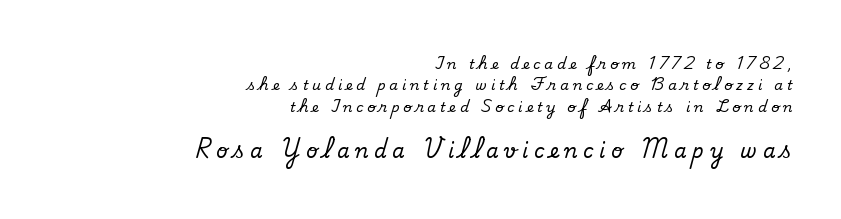
Q: Is the text italic (slanted)? A: Yes.
Q: Is the text underlined? A: No.
Q: How is the paragraph aligned? A: Right-aligned.
Q: Is the spacing between letters normal or unusually wide? A: Unusually wide.
Q: Is the spacing between lines tight, normal or loose? A: Normal.
Q: Which block of text is set in a larger size, the first (top) or the second (bottom)? A: The second (bottom) one.
